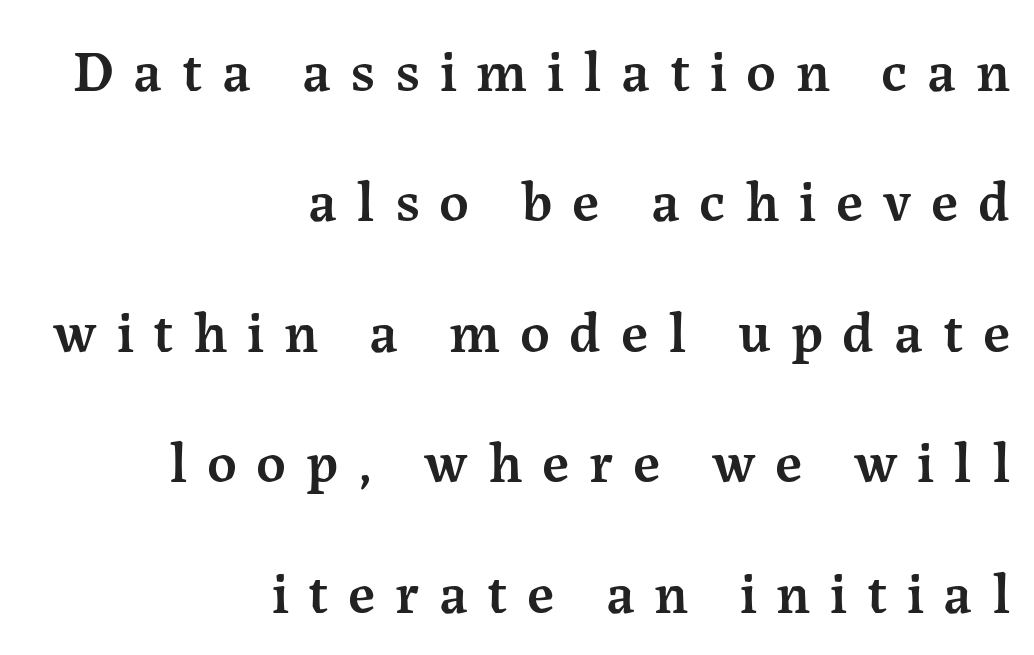
{"serif": "yes", "italic": "no", "bold": "semi", "weight": "semibold", "width": "normal", "stroke_contrast": "medium", "x_height": "medium", "monospaced": "no", "underline": "no", "align": "right", "line_spacing": "loose", "line_spacing_ratio": 2.25, "letter_spacing": "wide", "letter_spacing_em": 0.34, "glyph_px": 58}
